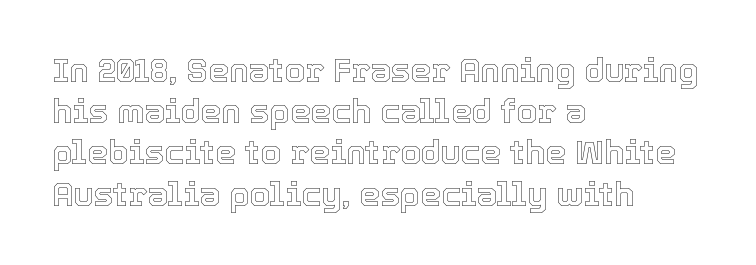
Each new line begins a customary step beneath the previous one. Students, note that the glyphs here touch the page at normal intervals. Rendered with straight, roman letterforms. A typesetter would call this proportional, since set widths differ per character.
